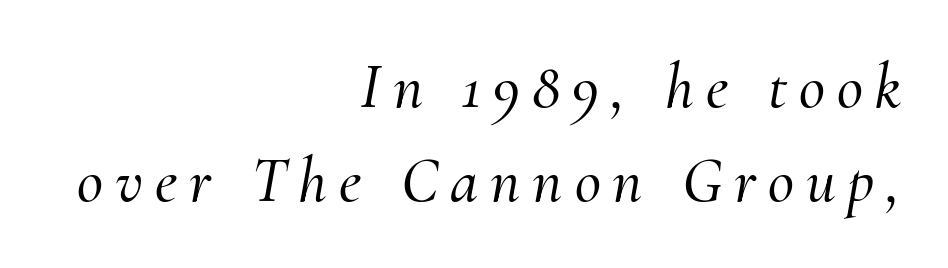
Q: Is the text italic (slanted)? A: Yes, it leans right by about 10 degrees.
Q: Is the typeface a serif or a sans-serif typeface? A: Serif.
Q: Is the text underlined? A: No.
Q: How is the paragraph aligned? A: Right-aligned.
Q: Is the spacing between lines tight, normal or loose? A: Normal.
Q: Width (condensed, normal, or wide)? A: Normal.
Q: Stroke contrast? A: Medium.
Q: x-height? A: Small.
Q: Monospaced? A: No.
